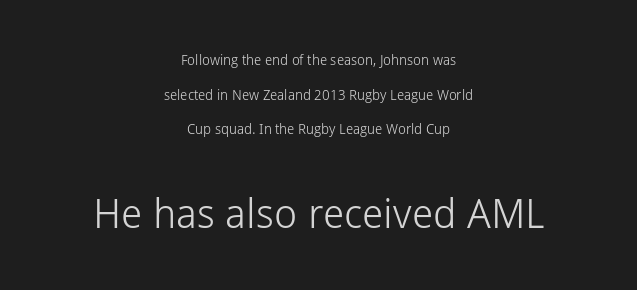
Q: Is the text bold? A: No.
Q: Is the text italic (slanted)? A: No, it is upright.
Q: Is the typeface a serif or a sans-serif typeface? A: Sans-serif.
Q: Is the text underlined? A: No.
Q: How is the paragraph aligned? A: Centered.
Q: Is the spacing between letters normal or unusually wide? A: Normal.
Q: Is the spacing between lines tight, normal or loose? A: Loose.
Q: Which block of text is set in a larger size, the first (top) or the second (bottom)? A: The second (bottom) one.
Q: Width (condensed, normal, or wide)? A: Normal.
Q: Stroke contrast? A: Low.
Q: x-height? A: Medium.
Q: Monospaced? A: No.
